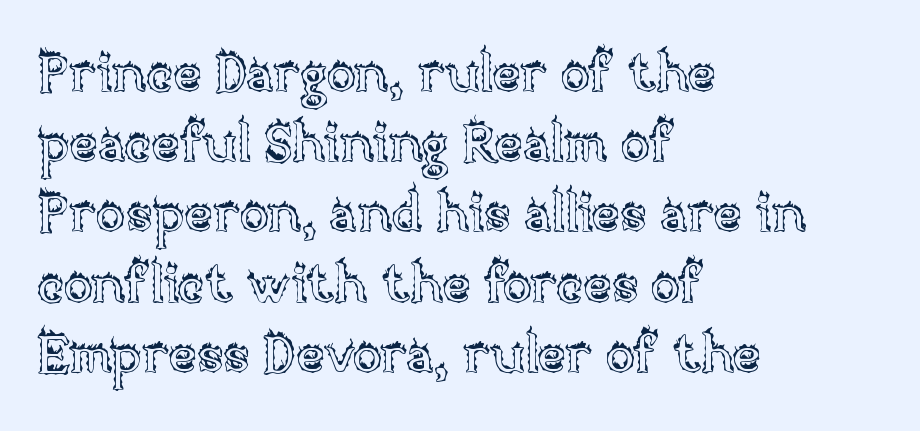
{"italic": "no", "width": "normal", "x_height": "large", "monospaced": "no", "underline": "no", "align": "left", "line_spacing": "normal", "line_spacing_ratio": 1.3, "letter_spacing": "normal", "letter_spacing_em": 0.0, "glyph_px": 54}
